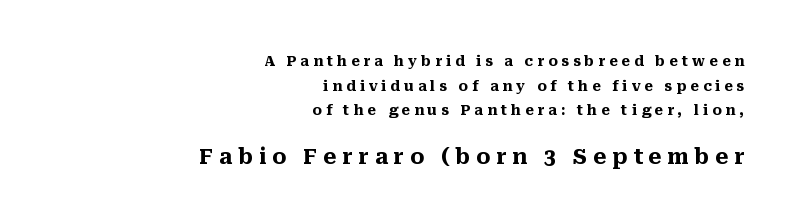
{"italic": "no", "bold": "yes", "underline": "no", "align": "right", "line_spacing_ratio": 1.76, "letter_spacing": "wide", "letter_spacing_em": 0.28, "larger_block": "second", "size_ratio": 1.5, "glyph_px": 21}
